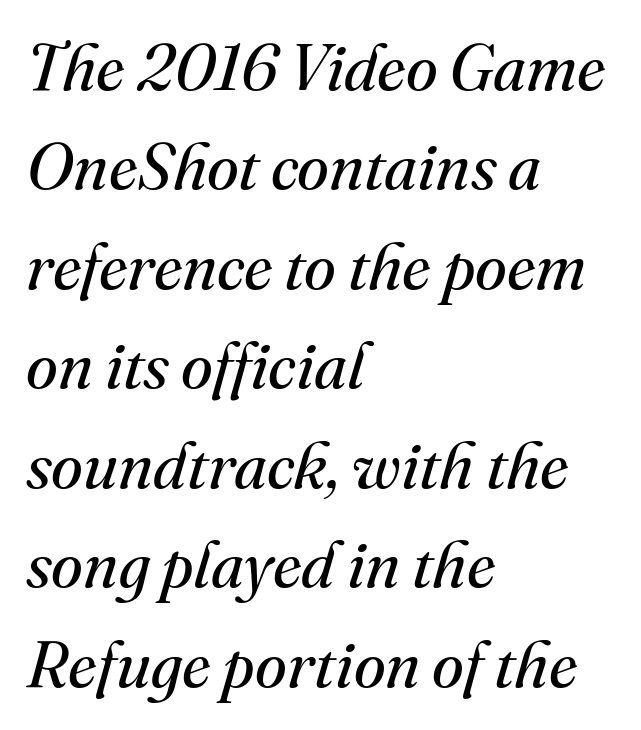
The image shows 65 px regular-weight serif type, italic (leaning right); set left-aligned, normal line spacing (1.53x), normal letter spacing, not underlined; medium stroke contrast and a small x-height.
